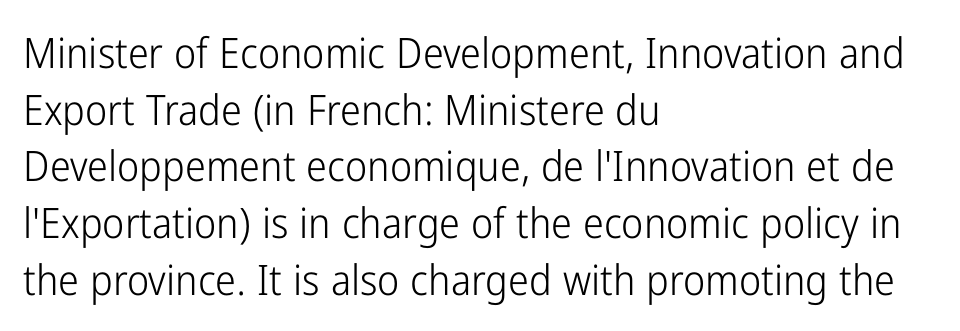
Nothing sits at the stroke ends, so this counts as sans-serif. The vertical gap from one line to the next is medium. Visually the block forms a straight wall on the left and a jagged coastline on the right. The axis of the letterforms is exactly vertical. Letters rest on an invisible, unmarked baseline. Varying glyph widths throughout — classic text-font behaviour.
